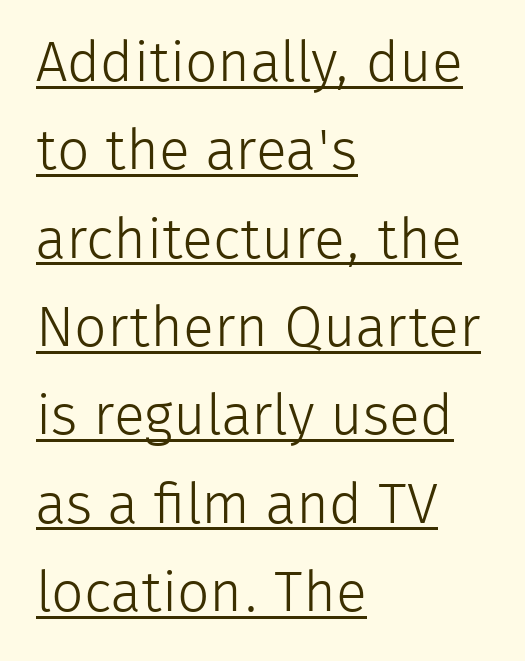
Examine the stroke ends and you'll find no serifs. No heavy texture on the line: the type isn't bold. In terms of letterspacing, this is plain default setting. You can tell it's not italic because the verticals are truly vertical.
